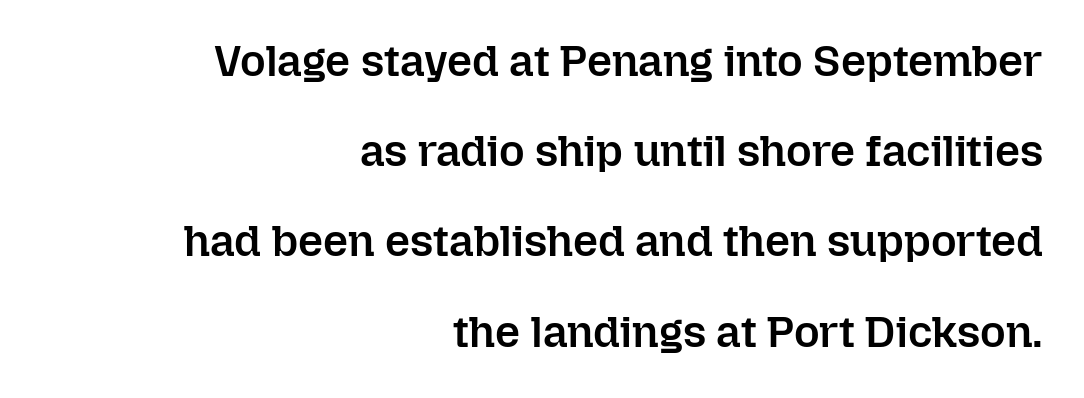
The rendering uses a semibold face; strokes are thickened but not to full bold. How are the letters spaced? Ordinarily, with no added tracking. The passage is arranged like a letterhead date or caption credit — flush right. Posture: upright roman.
